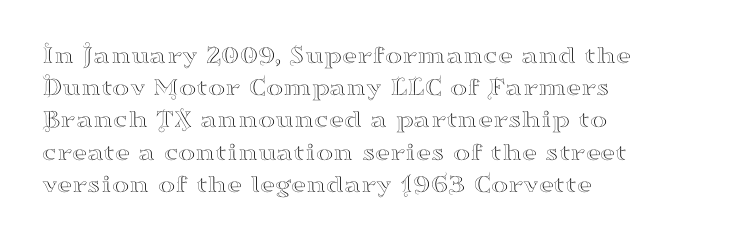
{"italic": "no", "underline": "no", "align": "left", "line_spacing_ratio": 1.24, "letter_spacing": "normal", "letter_spacing_em": 0.0, "glyph_px": 26}
